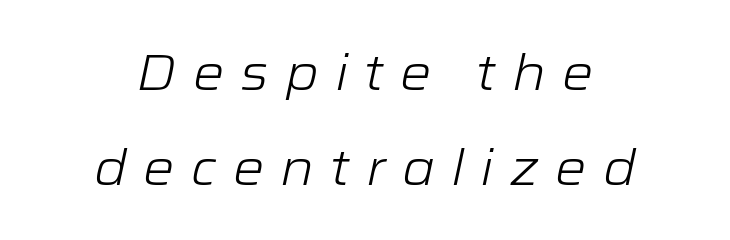
Notice how the stems are inclined rather than vertical — that's the hallmark of italics. The lines are spread far apart with generous leading. Compared with a typical body face, this is equally light or lighter still. The passage shown is typed in a proportional face where columns would drift.
